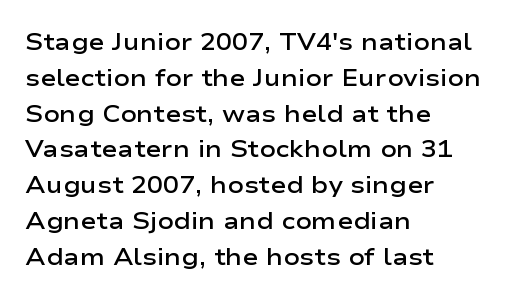
Q: Is the text bold? A: Semi-bold.
Q: Is the text italic (slanted)? A: No, it is upright.
Q: Is the text underlined? A: No.
Q: How is the paragraph aligned? A: Left-aligned.
Q: Is the spacing between letters normal or unusually wide? A: Normal.
Q: Is the spacing between lines tight, normal or loose? A: Normal.
